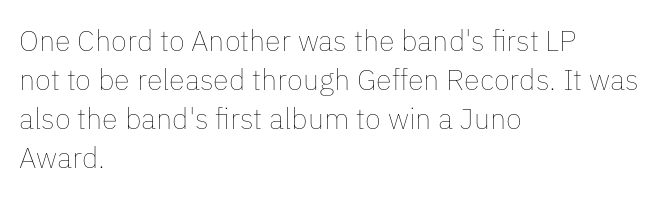
How are the letters spaced? Ordinarily, with no added tracking. Just letters on the line, the space beneath them empty. Interline gaps are of average width in this sample. Which margin do the lines hug? The left one — the right edge is uneven. Is this a fixed-width face? No — the glyphs have proportional, varying widths.
